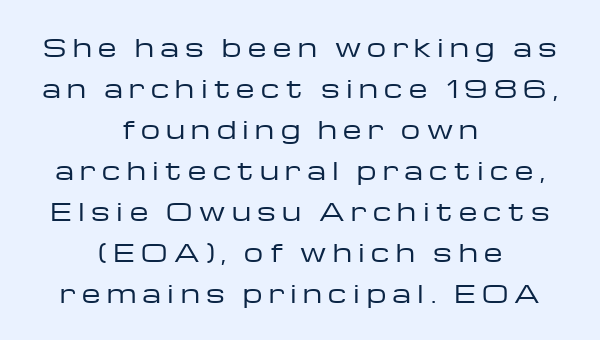
{"italic": "no", "bold": "no", "underline": "no", "align": "center", "line_spacing_ratio": 1.71, "letter_spacing": "wide", "letter_spacing_em": 0.27, "glyph_px": 24}
